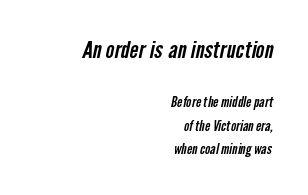
Notice how the passage keeps a crisp vertical edge on the right only. Block one is the big one; block two sits smaller underneath. Interline gaps are of average width in this sample. Underlining? Definitely not there. Look at the tracking — it's just the regular setting, nothing added.
